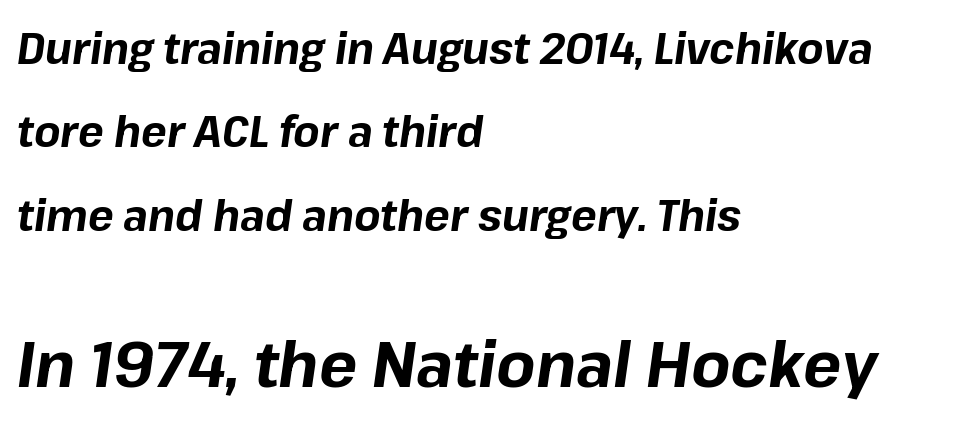
Descenders hang freely into open space. Words appear dense and cohesive because spacing is normal. Varying glyph widths throughout — classic text-font behaviour. Notice how thick the strokes are: this is what a full bold looks like.
